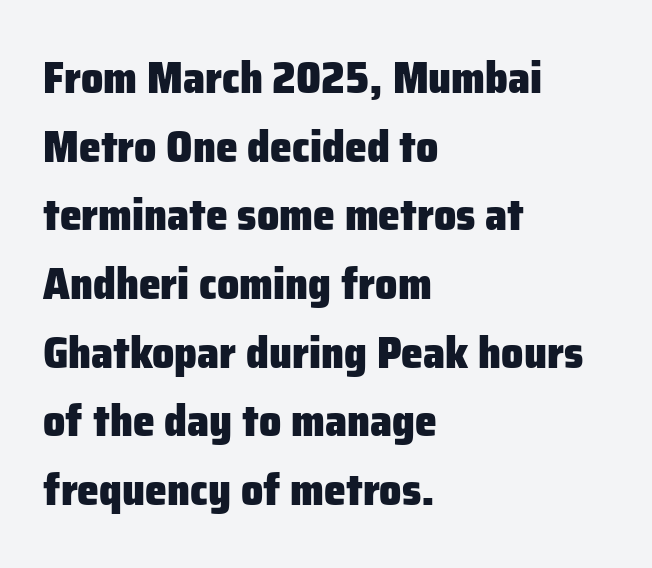
{"serif": "no", "italic": "no", "bold": "yes", "weight": "heavy", "width": "normal", "stroke_contrast": "low", "x_height": "medium", "monospaced": "no", "underline": "no", "align": "left", "line_spacing": "normal", "line_spacing_ratio": 1.56, "letter_spacing": "normal", "letter_spacing_em": 0.0, "glyph_px": 44}
